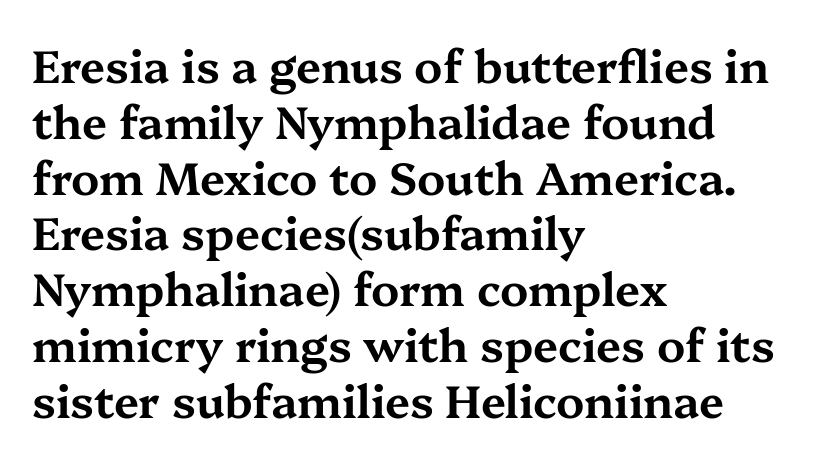
Check under the words: just untouched page. Varying glyph widths throughout — classic text-font behaviour. The type sits square on the baseline with zero lean. Leftover space on each line is placed entirely after the last word.
